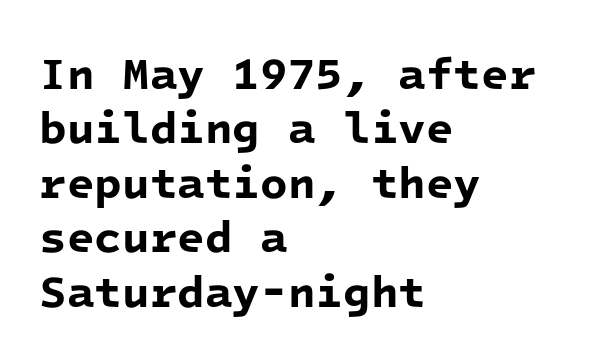
Honestly, there is no underline to notice here at all. Short note: letters normally spaced. The ragged edge is on the right, which tells us the setting is flush left. Typographic density is high because the face is bold.
